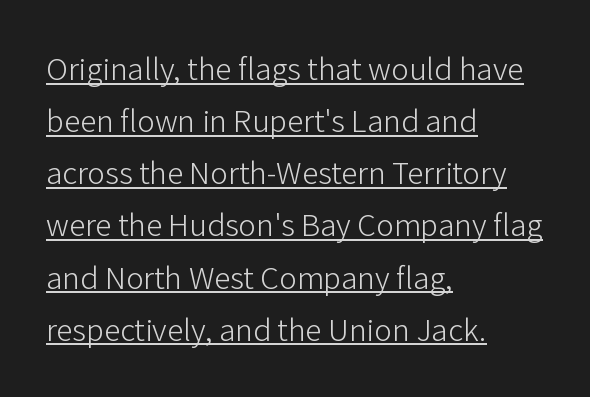
The image shows 33 px light sans-serif type, upright; set left-aligned, normal line spacing (1.58x), normal letter spacing, underlined; low stroke contrast and a medium x-height.
